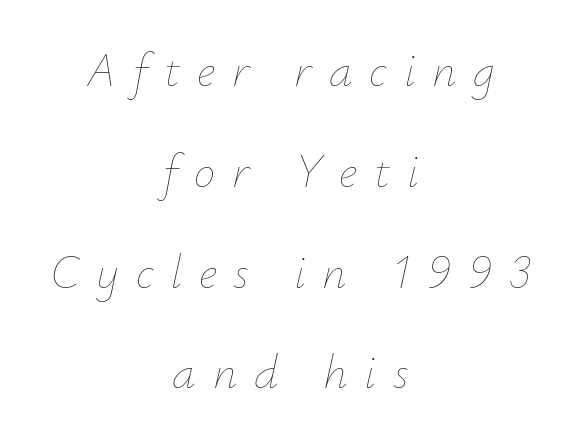
The image shows 48 px thin type, italic (leaning right); set centered, loose line spacing (2.1x), unusually wide letter spacing (+0.35 em), not underlined; low stroke contrast and a small x-height.
